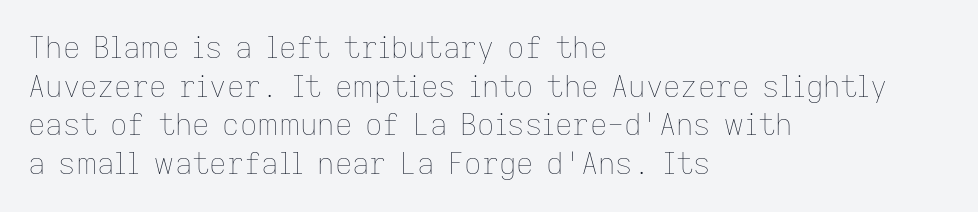
{"italic": "no", "bold": "no", "weight": "thin", "width": "normal", "stroke_contrast": "low", "x_height": "medium", "monospaced": "no", "underline": "no", "align": "left", "line_spacing": "normal", "line_spacing_ratio": 1.29, "letter_spacing": "normal", "letter_spacing_em": 0.0, "glyph_px": 30}
